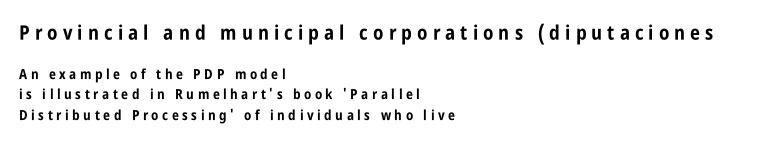
The image shows 20 px bold type, upright; set left-aligned, normal line spacing (1.48x), unusually wide letter spacing (+0.25 em), not underlined; the first (top) block is 1.43x larger.
